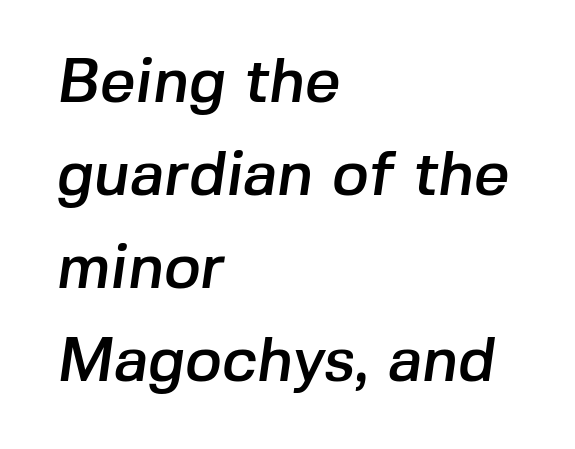
Typographically, this falls in the sans-serif category. This rendering uses left alignment, leaving the right contour irregular. Quick note: underline off. How are the letters spaced? Ordinarily, with no added tracking. You could not count columns in this text — the font is proportionally spaced. Regarding leading, the lines here are spaced in the standard way.
